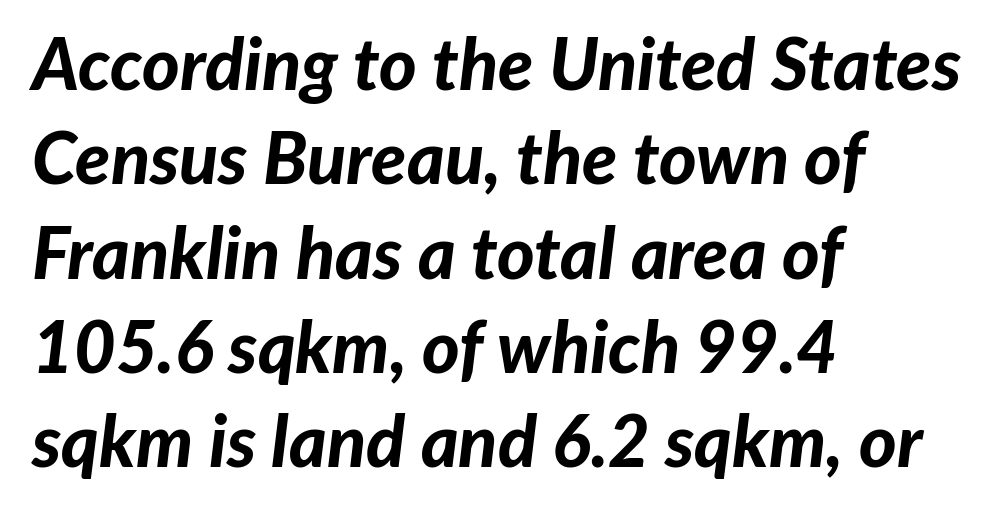
Honestly, the letter spacing is just normal — you wouldn't notice it. The zone under the glyphs is completely vacant. Would a proofreader flag this as italicized? Yes. The passage shown is typed in a proportional face where columns would drift. Quick note: interline space is typical. This sample is left-justified, so line endings fall wherever the words run out.
